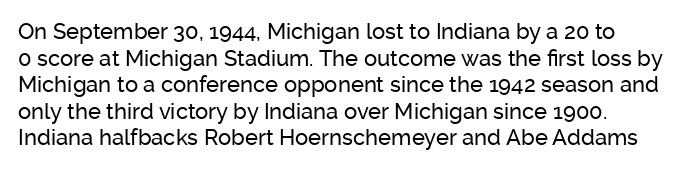
{"italic": "no", "underline": "no", "line_spacing_ratio": 1.21, "letter_spacing": "normal", "letter_spacing_em": 0.0, "glyph_px": 22}
